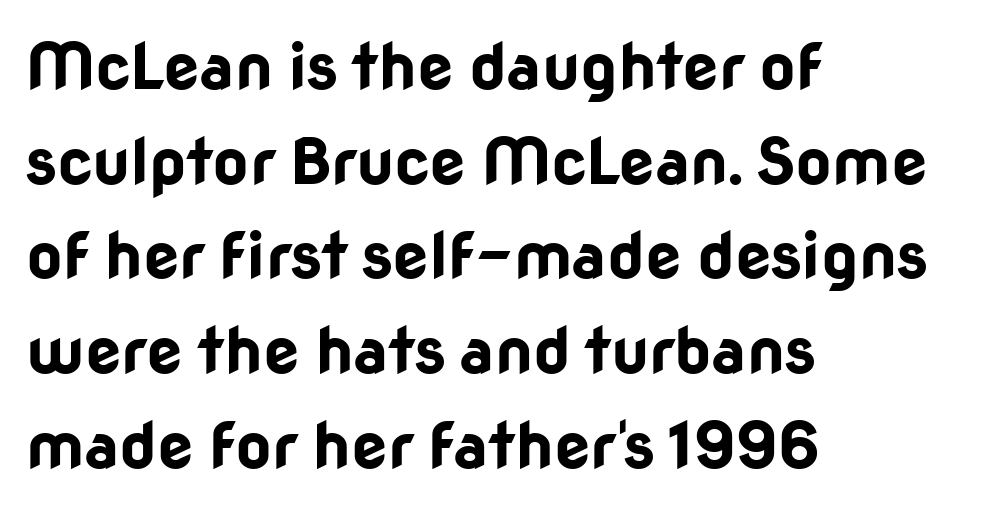
{"serif": "no", "italic": "no", "bold": "yes", "weight": "bold", "width": "normal", "stroke_contrast": "low", "x_height": "medium", "monospaced": "no", "underline": "no", "align": "left", "line_spacing": "normal", "line_spacing_ratio": 1.48, "letter_spacing": "normal", "letter_spacing_em": 0.0, "glyph_px": 64}
